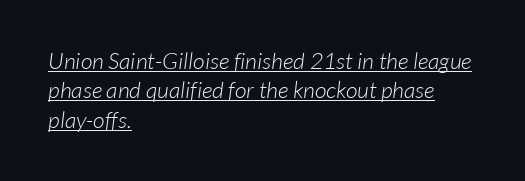
{"bold": "no", "underline": "yes", "align": "left", "line_spacing": "normal", "line_spacing_ratio": 1.28, "letter_spacing": "normal", "letter_spacing_em": 0.0, "glyph_px": 23}
